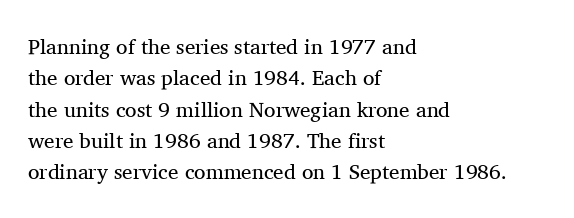
The image shows 21 px text type, upright; set left-aligned, normal line spacing (1.49x), normal letter spacing, not underlined.
